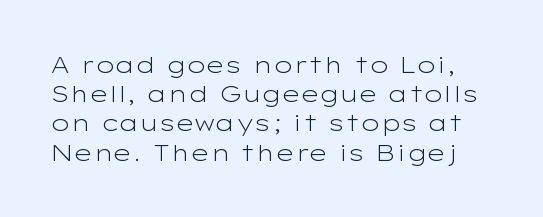
Type without underlining. What stands out about the letter spacing? Nothing — it is the standard amount. The lines sit at an ordinary, default distance from one another. No letter is thick-stroked: the sample isn't bold. A roman cut, with each character standing at attention.
